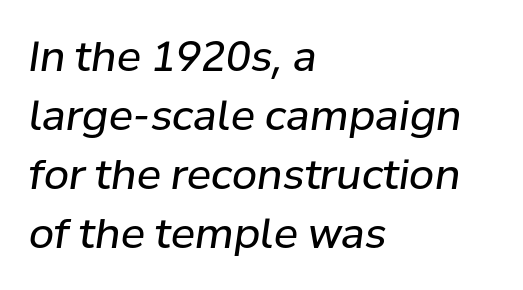
Q: Is the text bold? A: No.
Q: Is the text italic (slanted)? A: Yes, it leans right by about 8 degrees.
Q: Is the text underlined? A: No.
Q: How is the paragraph aligned? A: Left-aligned.
Q: Is the spacing between letters normal or unusually wide? A: Normal.
Q: Is the spacing between lines tight, normal or loose? A: Normal.
Q: Width (condensed, normal, or wide)? A: Normal.
Q: Stroke contrast? A: Low.
Q: x-height? A: Medium.
Q: Monospaced? A: No.
